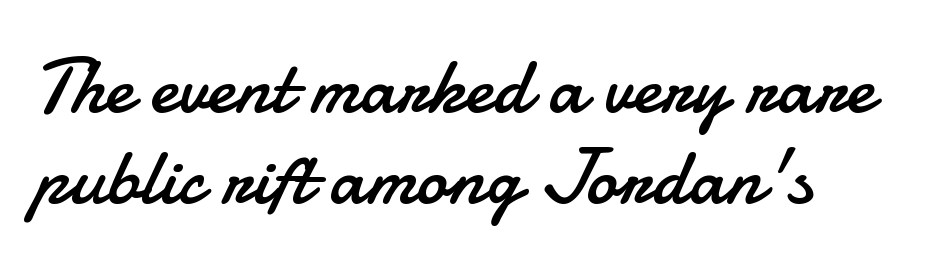
{"serif": "no", "bold": "no", "weight": "regular", "width": "normal", "stroke_contrast": "low", "x_height": "small", "monospaced": "no", "underline": "no", "align": "left", "line_spacing_ratio": 1.17, "letter_spacing": "normal", "letter_spacing_em": 0.0, "glyph_px": 78}
